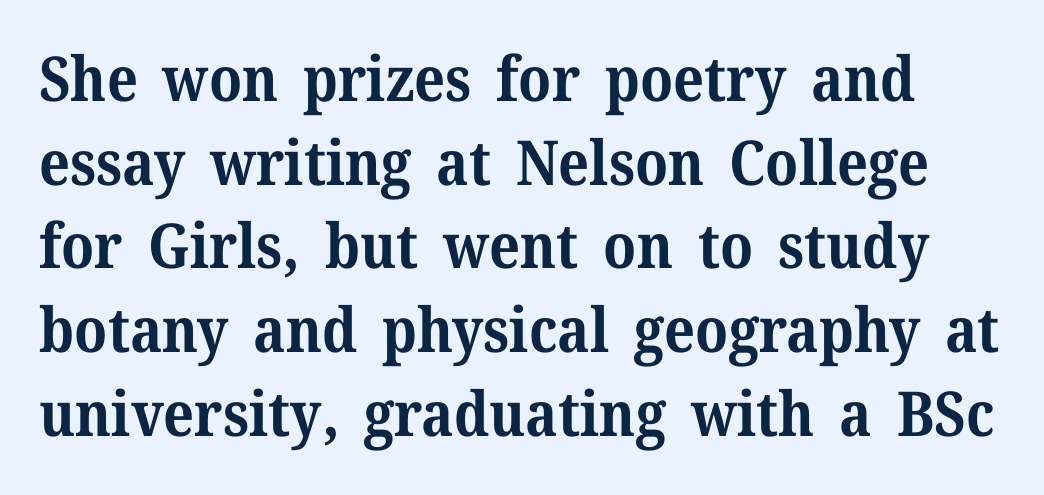
The image shows 62 px bold serif type, upright; set normal line spacing (1.35x), normal letter spacing, not underlined; medium stroke contrast and a medium x-height.
